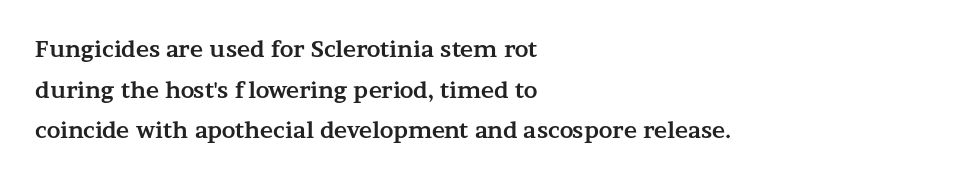
The image shows 22 px bold type, upright; set left-aligned, line spacing 1.85x, normal letter spacing, not underlined.
